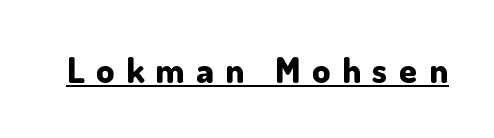
If you drew a line through each stem, it would be perfectly vertical. A typesetter would call this proportional, since set widths differ per character. Does the type have serifs? No, each stem ends abruptly. Like a heading marked for emphasis, these lines bear an underscore.
